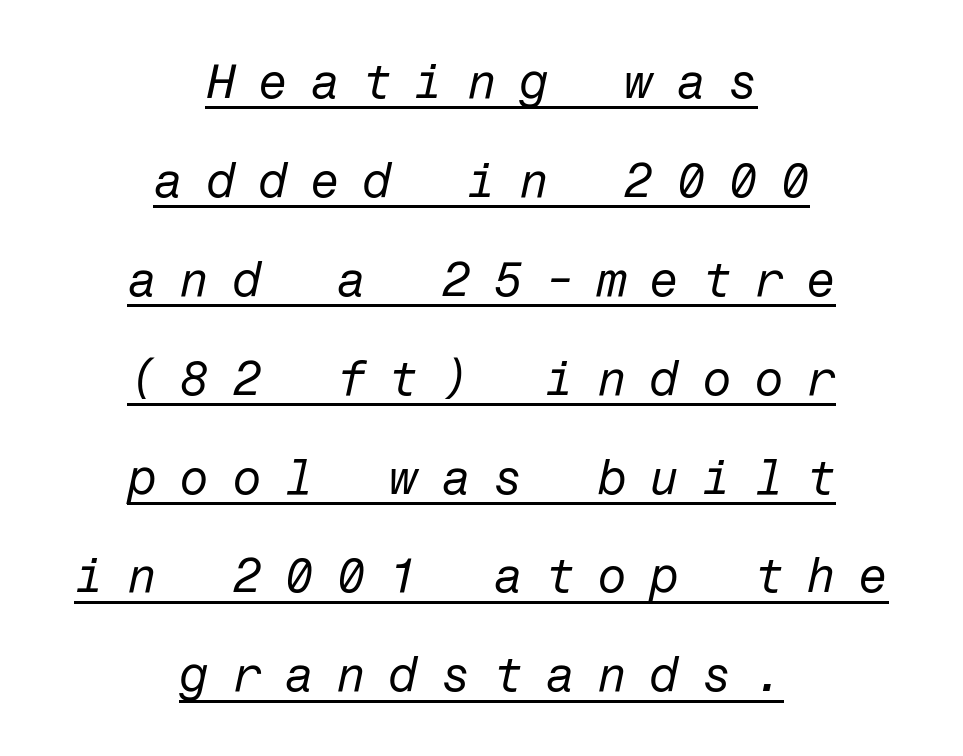
{"italic": "yes", "lean": "right", "slant_degrees": 12, "bold": "no", "weight": "regular", "width": "normal", "stroke_contrast": "low", "x_height": "medium", "underline": "yes", "align": "center", "line_spacing": "loose", "line_spacing_ratio": 2.06, "letter_spacing": "wide", "letter_spacing_em": 0.47, "glyph_px": 48}
